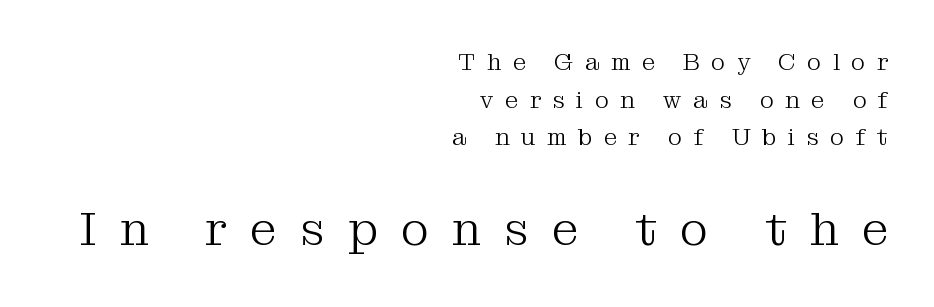
{"serif": "yes", "italic": "no", "bold": "no", "weight": "light", "width": "normal", "stroke_contrast": "medium", "x_height": "medium", "monospaced": "no", "underline": "no", "align": "right", "line_spacing": "normal", "line_spacing_ratio": 1.57, "letter_spacing": "wide", "letter_spacing_em": 0.48, "larger_block": "second", "size_ratio": 2.0, "glyph_px": 48}
